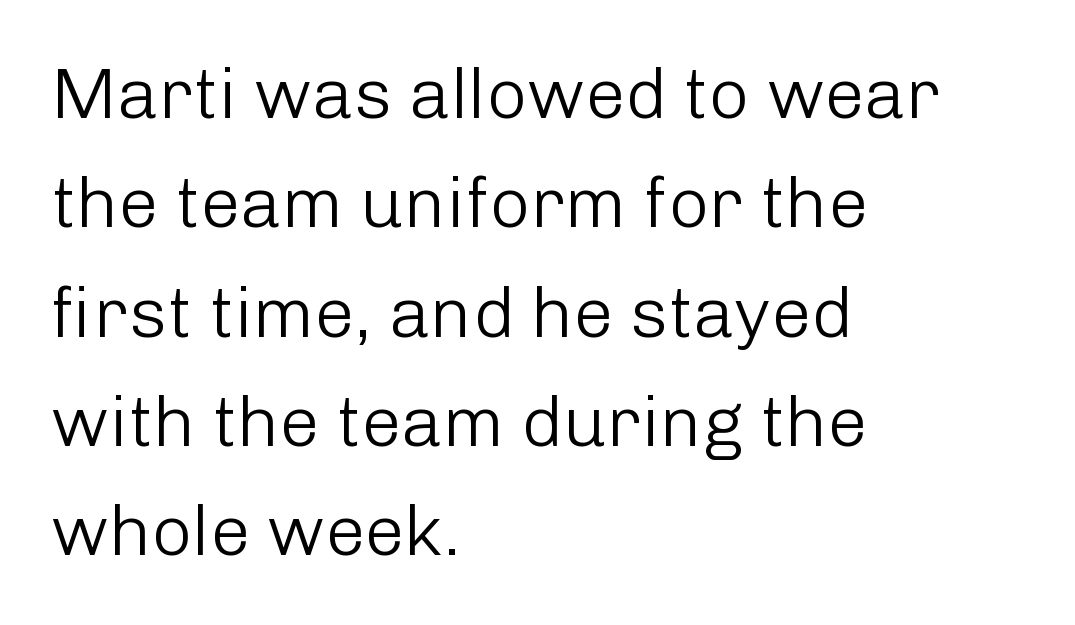
The image shows 71 px light sans-serif type, upright; set left-aligned, normal line spacing (1.54x), normal letter spacing, not underlined; low stroke contrast and a medium x-height.
